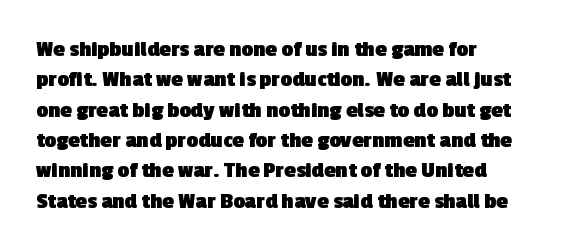
The image shows 23 px bold type; set left-aligned, normal line spacing (1.32x), normal letter spacing, not underlined.
